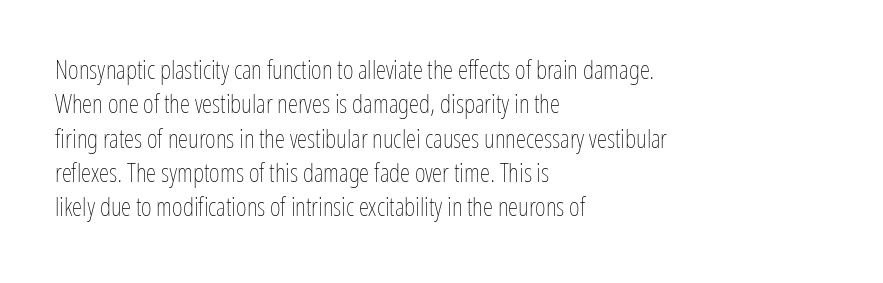
Q: Is the text bold? A: No.
Q: Is the text italic (slanted)? A: No, it is upright.
Q: Is the text underlined? A: No.
Q: How is the paragraph aligned? A: Left-aligned.
Q: Is the spacing between letters normal or unusually wide? A: Normal.
Q: Is the spacing between lines tight, normal or loose? A: Normal.
